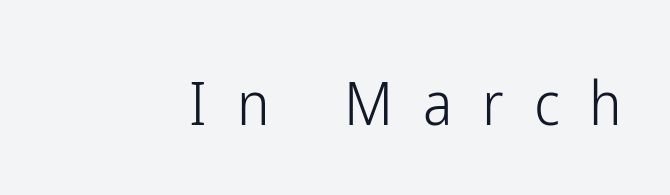
Q: Is the text bold? A: No.
Q: Is the text italic (slanted)? A: No, it is upright.
Q: Is the typeface a serif or a sans-serif typeface? A: Sans-serif.
Q: Is the text underlined? A: No.
Q: Is the spacing between letters normal or unusually wide? A: Unusually wide.
Q: Width (condensed, normal, or wide)? A: Condensed.
Q: Stroke contrast? A: Low.
Q: x-height? A: Medium.
Q: Monospaced? A: No.
